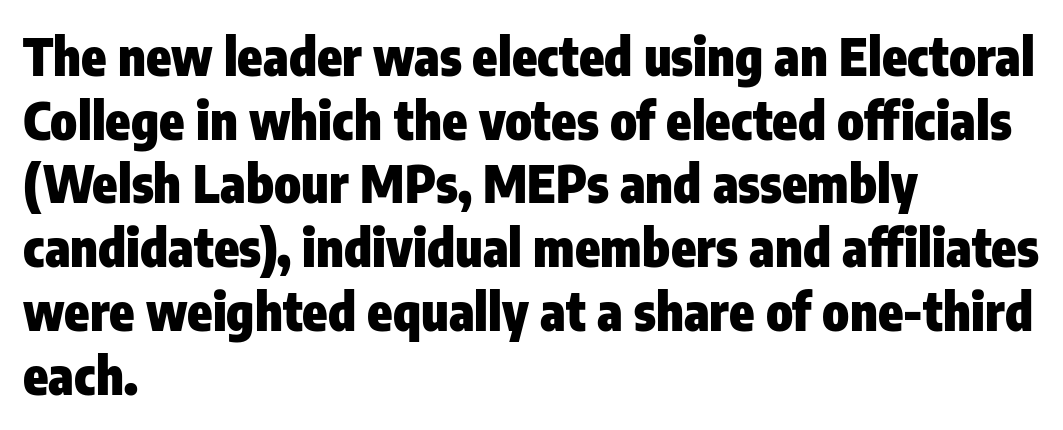
Q: Is the text bold? A: Yes.
Q: Is the text italic (slanted)? A: No, it is upright.
Q: Is the typeface a serif or a sans-serif typeface? A: Sans-serif.
Q: Is the text underlined? A: No.
Q: How is the paragraph aligned? A: Left-aligned.
Q: Is the spacing between letters normal or unusually wide? A: Normal.
Q: Is the spacing between lines tight, normal or loose? A: Normal.
Q: Width (condensed, normal, or wide)? A: Condensed.
Q: Stroke contrast? A: Low.
Q: x-height? A: Medium.
Q: Monospaced? A: No.
